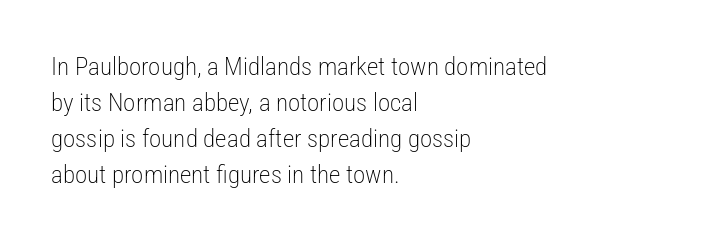
The rendering anchors every line to the left-hand side. Words appear dense and cohesive because spacing is normal. Does the leading feel generous? No, just average. A quiet, ordinary-to-light weight characterises the typeface.
